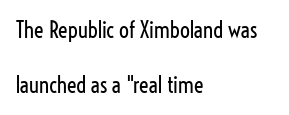
The letters stand upright; this is a roman face. Think standard paragraph weight, or any step lighter than that. Each new line begins a long way beneath the previous one. Line starts are locked; line ends wander. The face used here is rendered with its standard letterfit.
